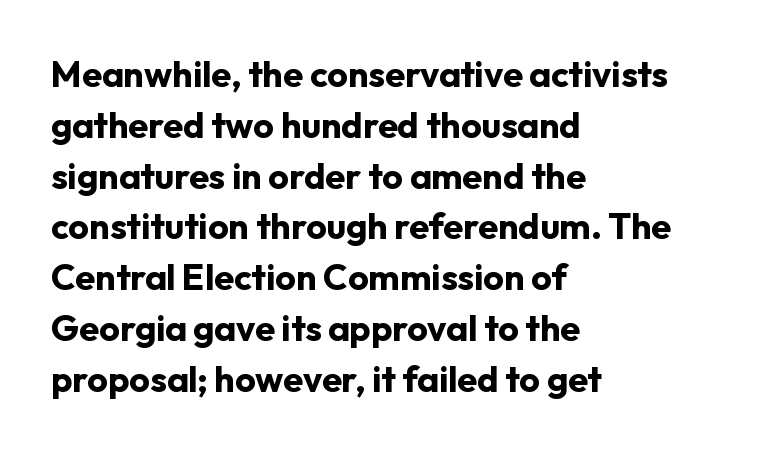
Q: Is the text bold? A: Yes.
Q: Is the text italic (slanted)? A: No, it is upright.
Q: Is the typeface a serif or a sans-serif typeface? A: Sans-serif.
Q: Is the text underlined? A: No.
Q: How is the paragraph aligned? A: Left-aligned.
Q: Is the spacing between letters normal or unusually wide? A: Normal.
Q: Is the spacing between lines tight, normal or loose? A: Normal.
Q: Width (condensed, normal, or wide)? A: Normal.
Q: Stroke contrast? A: Low.
Q: x-height? A: Medium.
Q: Monospaced? A: No.
